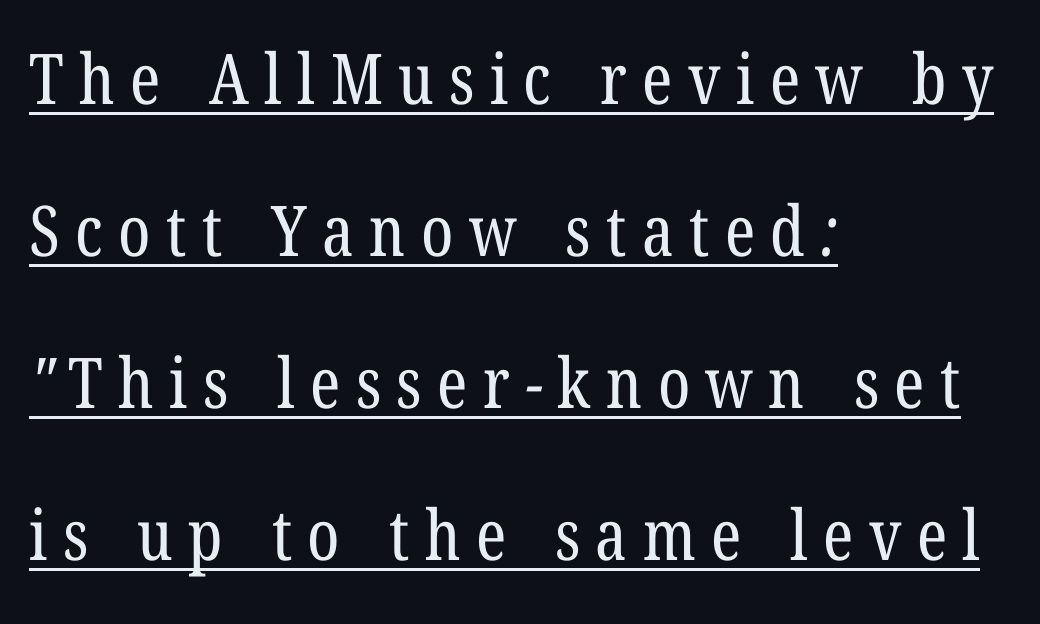
Q: Is the text bold? A: No.
Q: Is the typeface a serif or a sans-serif typeface? A: Serif.
Q: Is the text underlined? A: Yes.
Q: How is the paragraph aligned? A: Left-aligned.
Q: Is the spacing between letters normal or unusually wide? A: Unusually wide.
Q: Is the spacing between lines tight, normal or loose? A: Loose.
Q: Width (condensed, normal, or wide)? A: Condensed.
Q: Stroke contrast? A: Low.
Q: x-height? A: Medium.
Q: Monospaced? A: No.
